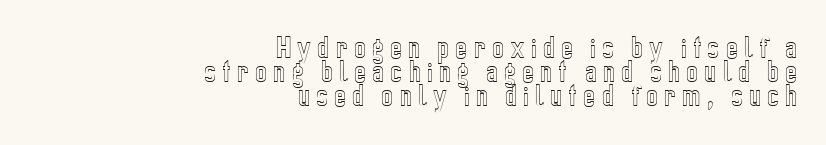
How are the letters spaced? Widely, with obvious added tracking. This block would grow much taller if given ordinary leading; it's compressed now. You can tell it's not italic because the verticals are truly vertical. The passage is arranged like a letterhead date or caption credit — flush right. The string is rendered with underlining switched off.
